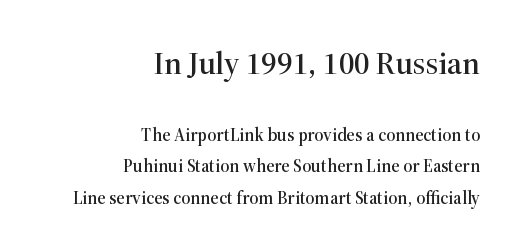
{"serif": "yes", "italic": "no", "width": "normal", "stroke_contrast": "high", "x_height": "medium", "monospaced": "no", "underline": "no", "align": "right", "line_spacing_ratio": 1.75, "letter_spacing": "normal", "letter_spacing_em": 0.0, "larger_block": "first", "size_ratio": 1.78, "glyph_px": 32}
